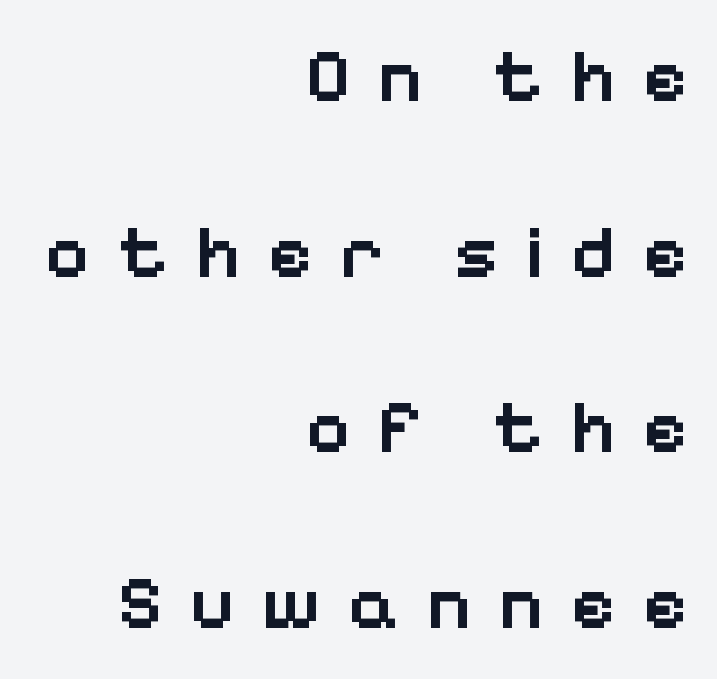
{"serif": "no", "italic": "no", "bold": "semi", "weight": "semibold", "width": "normal", "stroke_contrast": "low", "x_height": "medium", "monospaced": "no", "underline": "no", "align": "right", "line_spacing": "loose", "line_spacing_ratio": 2.31, "letter_spacing": "wide", "letter_spacing_em": 0.35, "glyph_px": 76}
